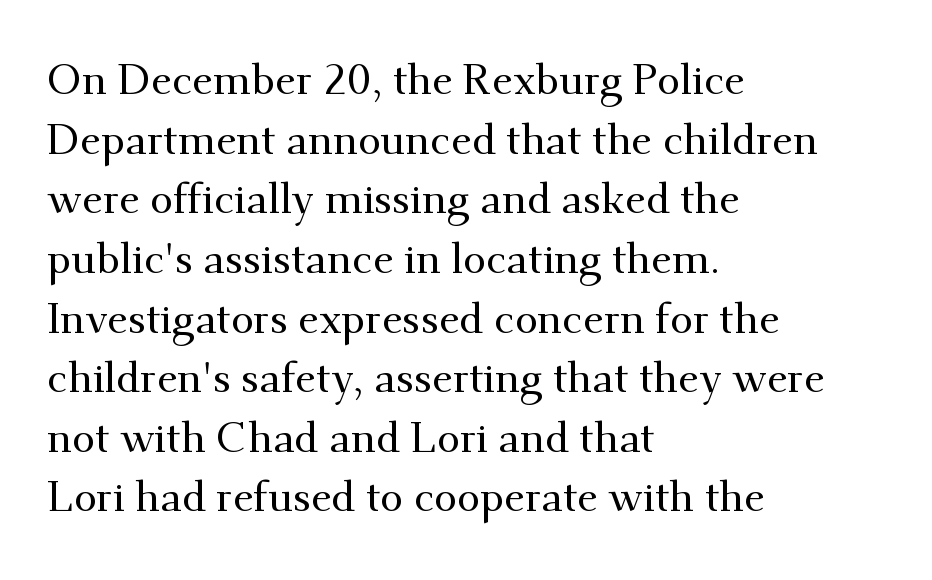
The image shows 42 px serif type, upright; set left-aligned, normal line spacing (1.42x), normal letter spacing, not underlined; medium stroke contrast and a small x-height.
